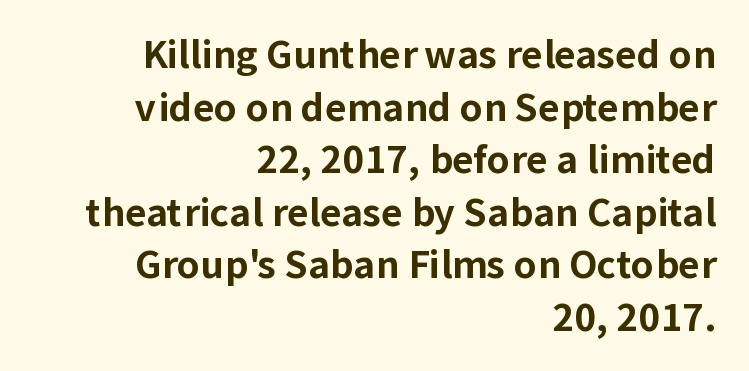
The image shows 37 px bold sans-serif type, upright; set right-aligned, normal line spacing (1.42x), normal letter spacing, not underlined; low stroke contrast and a medium x-height.
